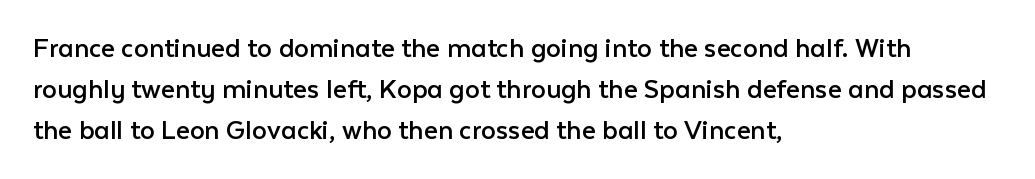
{"serif": "no", "italic": "no", "bold": "no", "weight": "regular", "width": "normal", "stroke_contrast": "low", "x_height": "medium", "monospaced": "no", "underline": "no", "align": "left", "line_spacing": "normal", "line_spacing_ratio": 1.36, "letter_spacing": "normal", "letter_spacing_em": 0.0, "glyph_px": 30}
